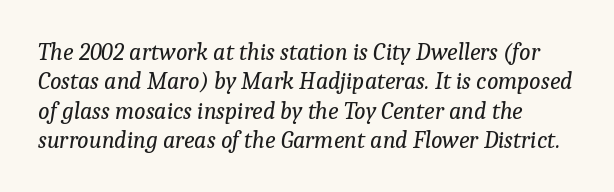
The image shows 24 px text type, italic (leaning right); set line spacing 1.22x, normal letter spacing, not underlined.
